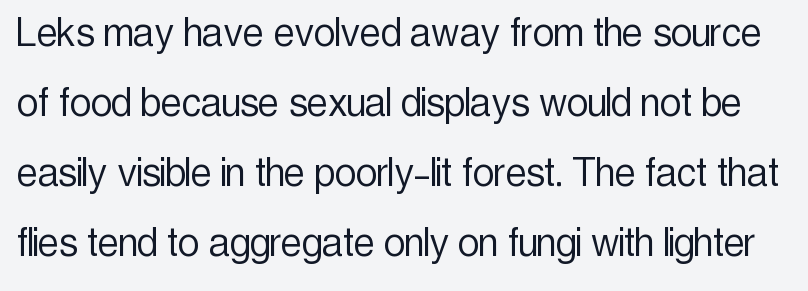
The image shows 47 px light, condensed sans-serif type, upright; set normal line spacing (1.49x), normal letter spacing, not underlined; a medium x-height.
